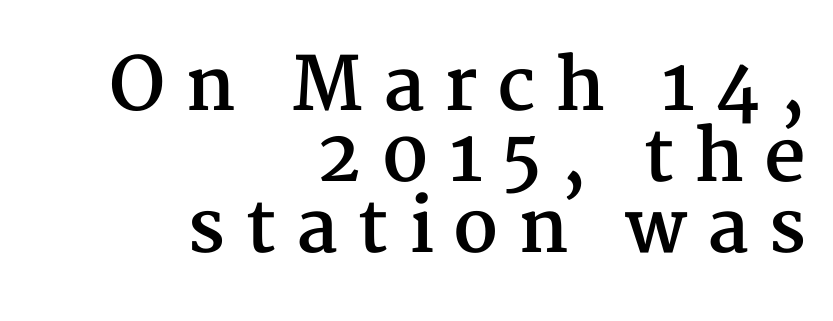
The image shows 73 px semibold serif type, upright; set right-aligned, tight line spacing (0.97x), unusually wide letter spacing (+0.27 em), not underlined; medium stroke contrast and a medium x-height.
